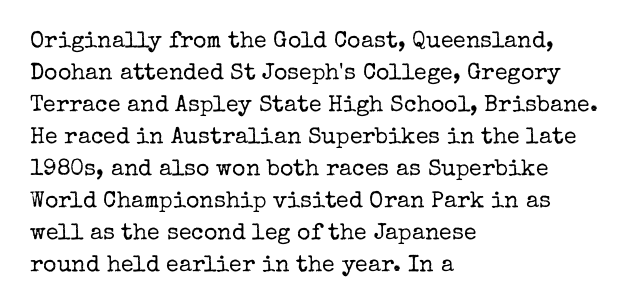
Caption: standard tracking, unaltered. Does the leading feel generous? No, just average. The lines are quadded left. Check the space under the baseline: it is left empty.
